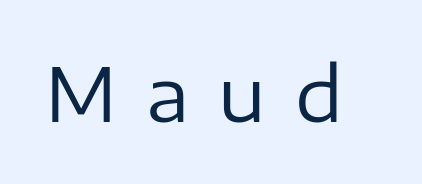
{"serif": "no", "italic": "no", "bold": "no", "weight": "regular", "width": "normal", "stroke_contrast": "low", "x_height": "medium", "monospaced": "no", "underline": "no", "letter_spacing": "wide", "letter_spacing_em": 0.39, "glyph_px": 74}
